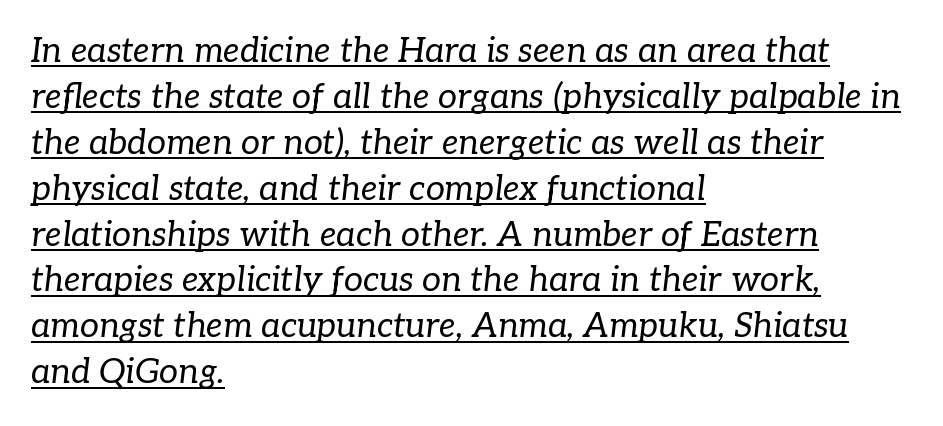
Tall strokes in this sample are angled rather than plumb. Old-style or modern, the face here clearly has serifs. Inter-character spacing is left at the font's built-in metrics. Do the characters align in a grid? No, the font is proportional. The words here are underlined.
